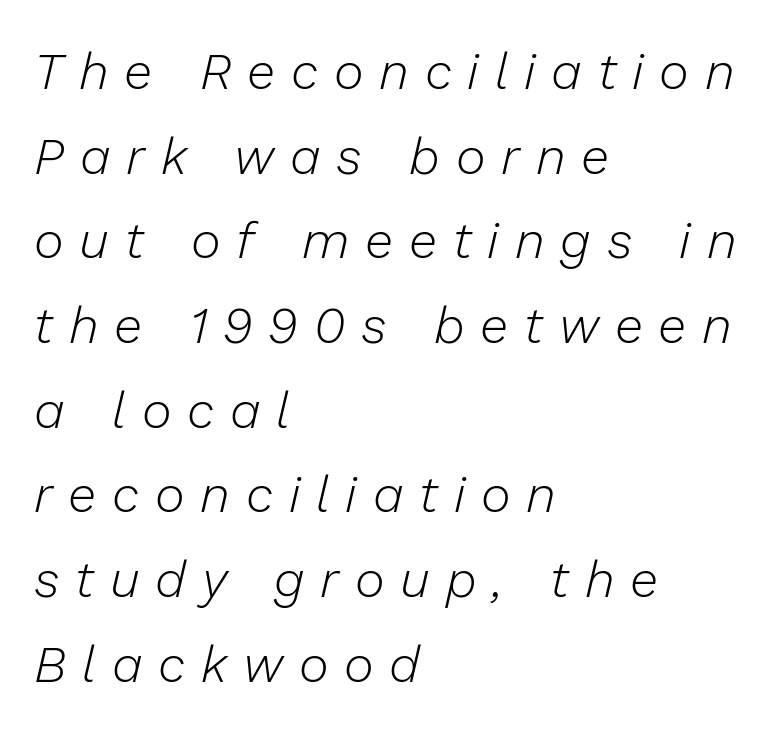
{"italic": "yes", "lean": "right", "slant_degrees": 13, "bold": "no", "weight": "light", "width": "normal", "stroke_contrast": "low", "x_height": "medium", "monospaced": "no", "underline": "no", "align": "left", "line_spacing": "normal", "line_spacing_ratio": 1.66, "letter_spacing": "wide", "letter_spacing_em": 0.31, "glyph_px": 51}
